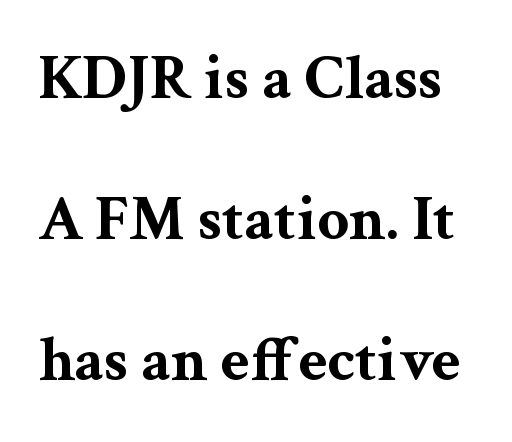
The image shows 63 px bold, wide serif type, upright; set loose line spacing (2.24x), normal letter spacing, not underlined; medium stroke contrast and a medium x-height.
